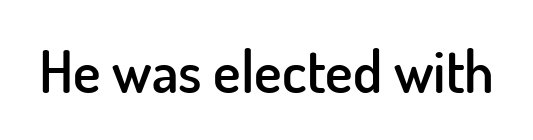
Q: Is the text bold? A: Semi-bold.
Q: Is the text italic (slanted)? A: No, it is upright.
Q: Is the typeface a serif or a sans-serif typeface? A: Sans-serif.
Q: Is the text underlined? A: No.
Q: Is the spacing between letters normal or unusually wide? A: Normal.
Q: Width (condensed, normal, or wide)? A: Normal.
Q: Stroke contrast? A: Low.
Q: x-height? A: Small.
Q: Monospaced? A: No.
